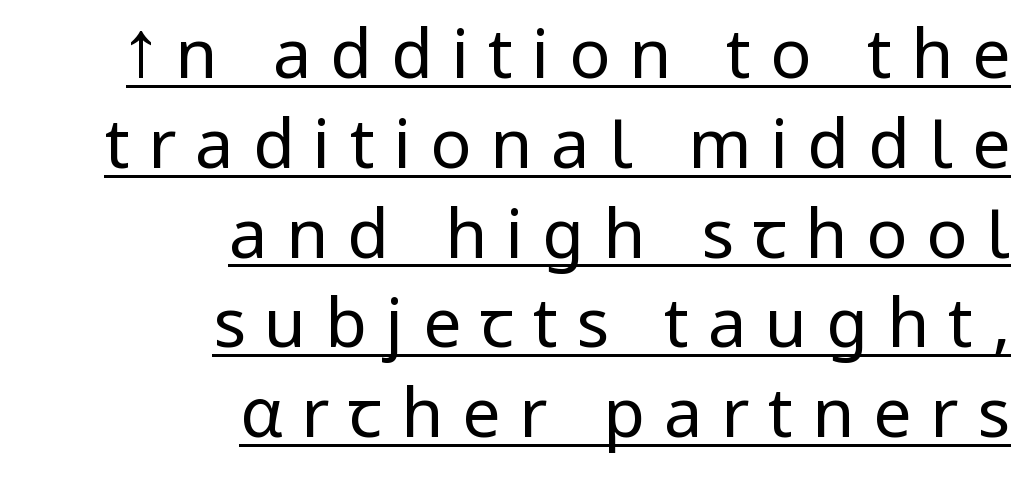
You can see a thin bar hugging the bottom of the glyphs. Stroke terminals: plain, sans-serif. Characters remain perfectly vertical along every line. You could not count columns in this text — the font is proportionally spaced. The letters look calm and open, with moderate or lighter stems.
